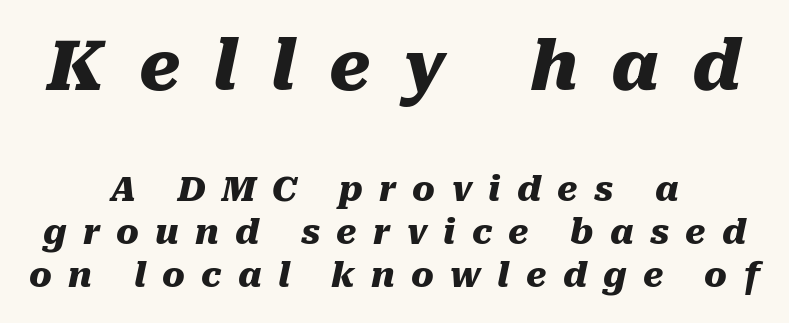
Q: Is the text bold? A: Yes.
Q: Is the text italic (slanted)? A: Yes, it leans right by about 10 degrees.
Q: Is the text underlined? A: No.
Q: How is the paragraph aligned? A: Centered.
Q: Is the spacing between letters normal or unusually wide? A: Unusually wide.
Q: Is the spacing between lines tight, normal or loose? A: Normal.
Q: Which block of text is set in a larger size, the first (top) or the second (bottom)? A: The first (top) one.
Q: Width (condensed, normal, or wide)? A: Normal.
Q: Stroke contrast? A: Medium.
Q: x-height? A: Medium.
Q: Monospaced? A: No.
